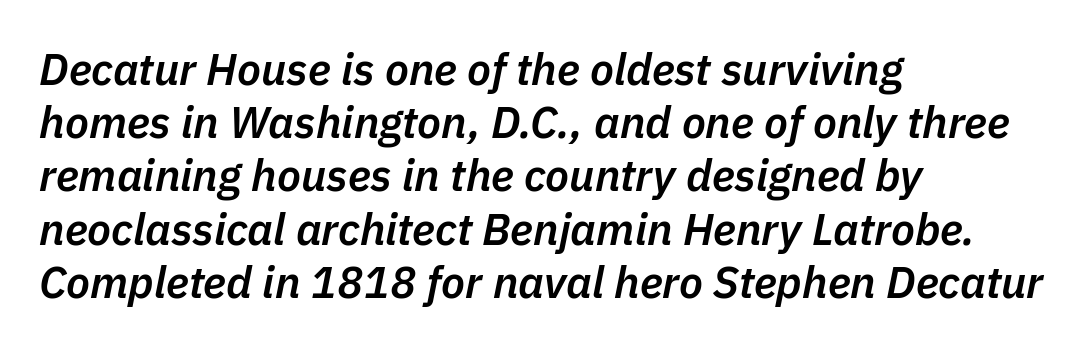
Glyph-to-glyph distance matches everyday printed text. Each row of text sits above clean, open space. The rendering anchors every line to the left-hand side. If you drew a line through each stem, it would be angled. Looks like regular typesetting: each glyph gets only the width it needs.
